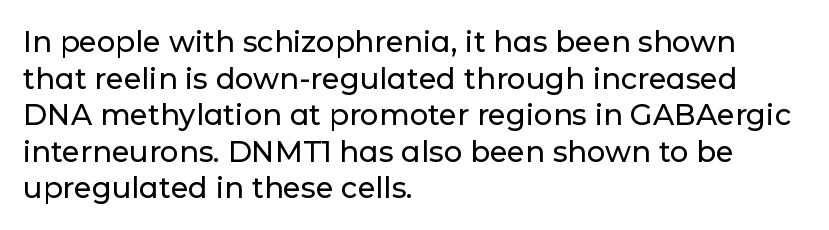
The image shows 29 px sans-serif type, upright; set left-aligned, normal line spacing (1.26x), normal letter spacing, not underlined; low stroke contrast and a medium x-height.
